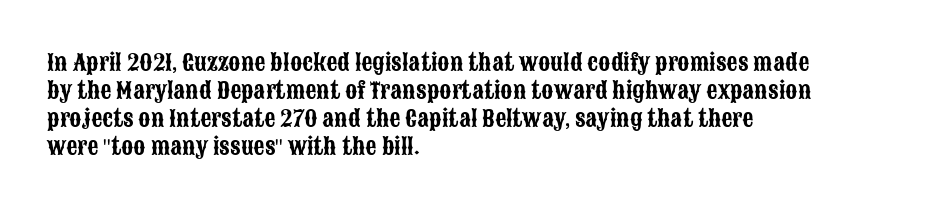
Style check: upright. Decoration check: the copy has no underline. The gaps between neighbouring characters are ordinary and unremarkable. This sample is left-justified, so line endings fall wherever the words run out. The rows are spaced the way most documents space them.
